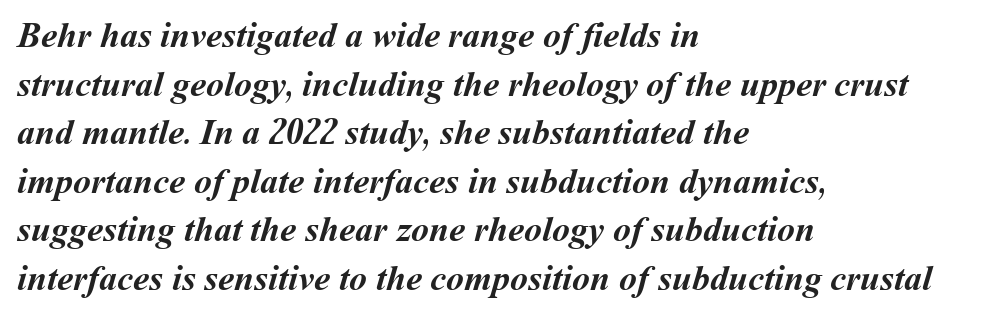
Q: Is the text bold? A: Yes.
Q: Is the text underlined? A: No.
Q: How is the paragraph aligned? A: Left-aligned.
Q: Is the spacing between letters normal or unusually wide? A: Normal.
Q: Is the spacing between lines tight, normal or loose? A: Normal.
Q: Width (condensed, normal, or wide)? A: Normal.
Q: Stroke contrast? A: Medium.
Q: x-height? A: Medium.
Q: Monospaced? A: No.
